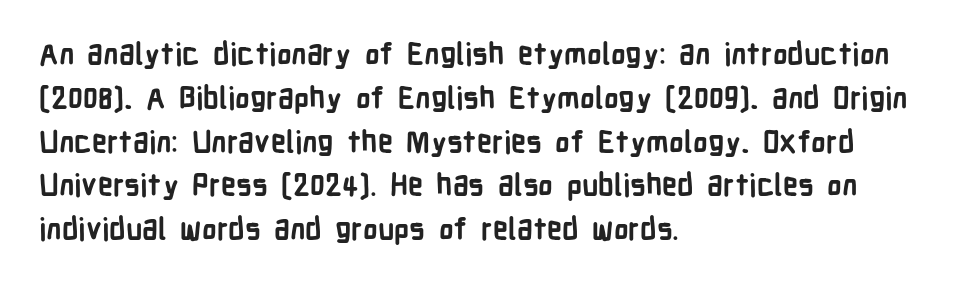
Q: Is the text bold? A: Yes.
Q: Is the text italic (slanted)? A: No, it is upright.
Q: Is the typeface a serif or a sans-serif typeface? A: Sans-serif.
Q: Is the text underlined? A: No.
Q: How is the paragraph aligned? A: Left-aligned.
Q: Is the spacing between letters normal or unusually wide? A: Normal.
Q: Is the spacing between lines tight, normal or loose? A: Normal.
Q: Width (condensed, normal, or wide)? A: Condensed.
Q: Stroke contrast? A: Low.
Q: x-height? A: Medium.
Q: Monospaced? A: No.
